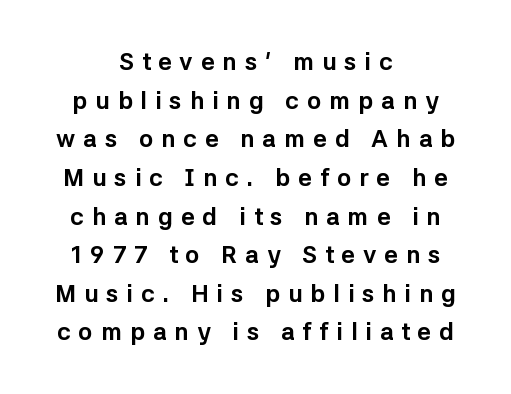
The image shows 24 px bold type, upright; set centered, normal line spacing (1.61x), unusually wide letter spacing (+0.33 em), not underlined.
